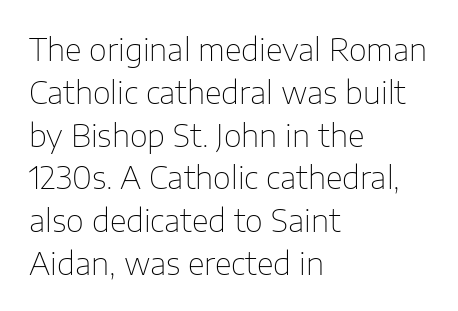
The type family on display is of the sans-serif kind. Characters remain perfectly vertical along every line. Leading matches the norm, producing a regular column. Line beginnings align vertically; line endings do not.
